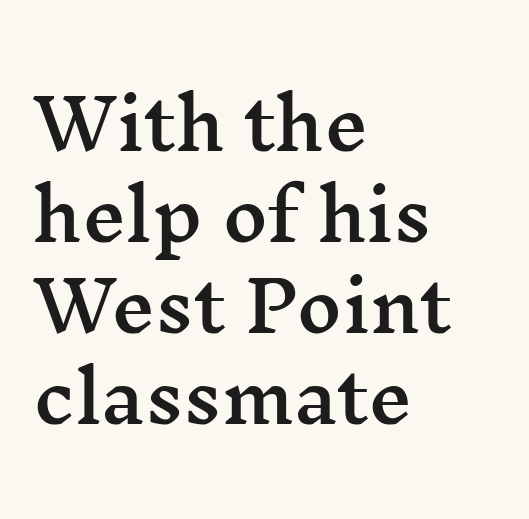
Q: Is the text italic (slanted)? A: No, it is upright.
Q: Is the typeface a serif or a sans-serif typeface? A: Serif.
Q: Is the text underlined? A: No.
Q: How is the paragraph aligned? A: Left-aligned.
Q: Is the spacing between letters normal or unusually wide? A: Normal.
Q: Is the spacing between lines tight, normal or loose? A: Normal.
Q: Width (condensed, normal, or wide)? A: Wide.
Q: Stroke contrast? A: Medium.
Q: x-height? A: Medium.
Q: Monospaced? A: No.
